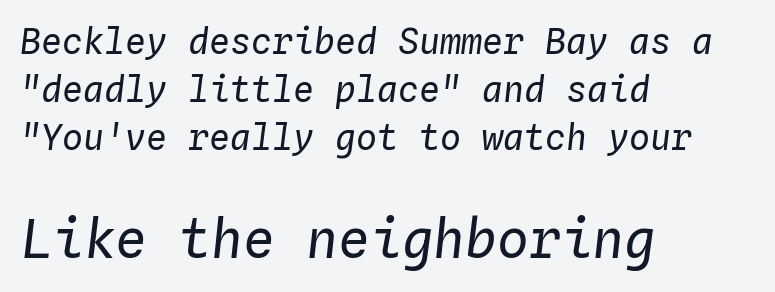
The image shows 53 px regular-weight type, italic (leaning right), monospaced; set left-aligned, normal line spacing (1.37x), normal letter spacing, not underlined; the second (bottom) block is 1.51x larger; low stroke contrast and a medium x-height.
